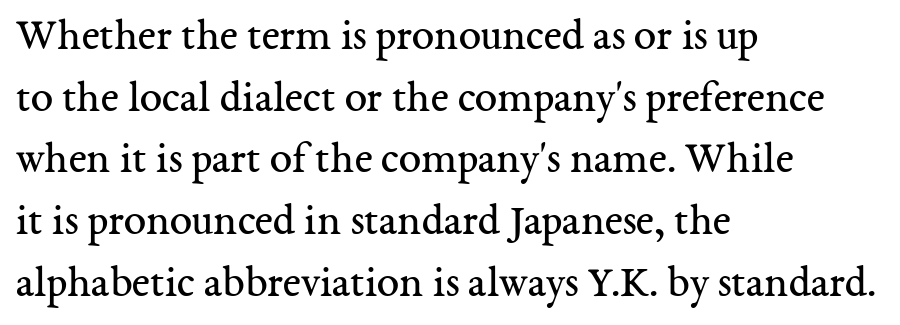
These lines sit exactly where default settings would place them. How are the letters spaced? Ordinarily, with no added tracking. The string is rendered with underlining switched off. Classification — serif. This is the regular roman posture of the typeface.
